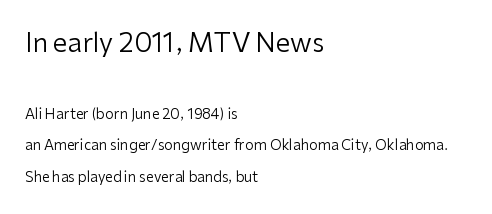
Q: Is the text bold? A: No.
Q: Is the text italic (slanted)? A: No, it is upright.
Q: Is the text underlined? A: No.
Q: How is the paragraph aligned? A: Left-aligned.
Q: Is the spacing between letters normal or unusually wide? A: Normal.
Q: Is the spacing between lines tight, normal or loose? A: Loose.
Q: Which block of text is set in a larger size, the first (top) or the second (bottom)? A: The first (top) one.
